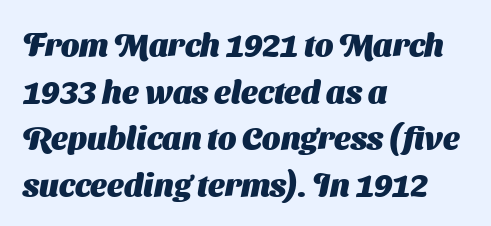
The image shows 32 px heavy sans-serif type; set left-aligned, normal line spacing (1.46x), normal letter spacing, not underlined; medium stroke contrast and a medium x-height.
